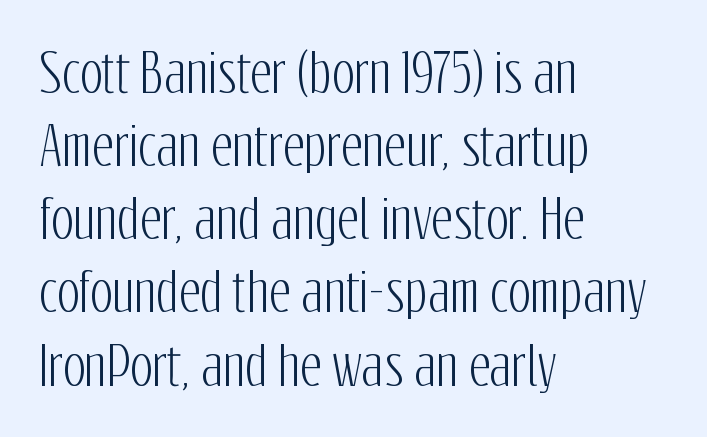
Q: Is the text italic (slanted)? A: No, it is upright.
Q: Is the typeface a serif or a sans-serif typeface? A: Sans-serif.
Q: Is the text underlined? A: No.
Q: How is the paragraph aligned? A: Left-aligned.
Q: Is the spacing between letters normal or unusually wide? A: Normal.
Q: Is the spacing between lines tight, normal or loose? A: Normal.
Q: Width (condensed, normal, or wide)? A: Condensed.
Q: Stroke contrast? A: Low.
Q: x-height? A: Medium.
Q: Monospaced? A: No.
